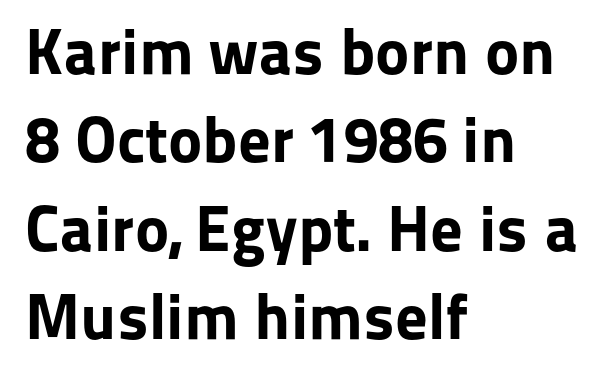
Q: Is the text bold? A: Yes.
Q: Is the text italic (slanted)? A: No, it is upright.
Q: Is the typeface a serif or a sans-serif typeface? A: Sans-serif.
Q: Is the text underlined? A: No.
Q: How is the paragraph aligned? A: Left-aligned.
Q: Is the spacing between letters normal or unusually wide? A: Normal.
Q: Is the spacing between lines tight, normal or loose? A: Normal.
Q: Width (condensed, normal, or wide)? A: Normal.
Q: Stroke contrast? A: Low.
Q: x-height? A: Medium.
Q: Monospaced? A: No.
